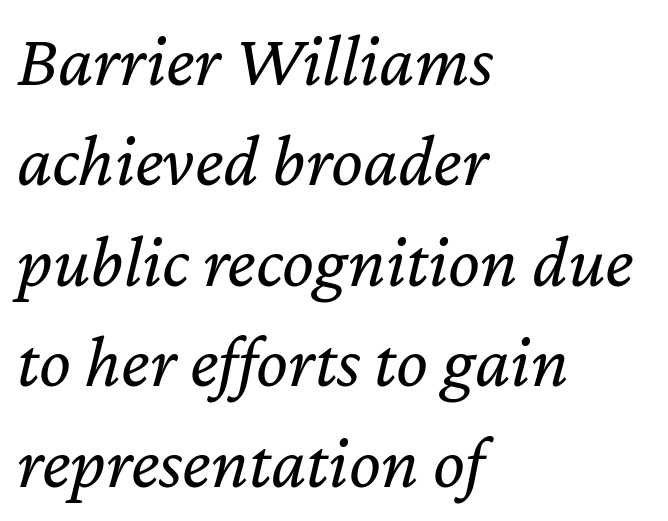
Q: Is the text bold? A: No.
Q: Is the text italic (slanted)? A: Yes, it leans right by about 12 degrees.
Q: Is the text underlined? A: No.
Q: How is the paragraph aligned? A: Left-aligned.
Q: Is the spacing between letters normal or unusually wide? A: Normal.
Q: Is the spacing between lines tight, normal or loose? A: Normal.
Q: Width (condensed, normal, or wide)? A: Normal.
Q: Stroke contrast? A: Low.
Q: x-height? A: Medium.
Q: Monospaced? A: No.
